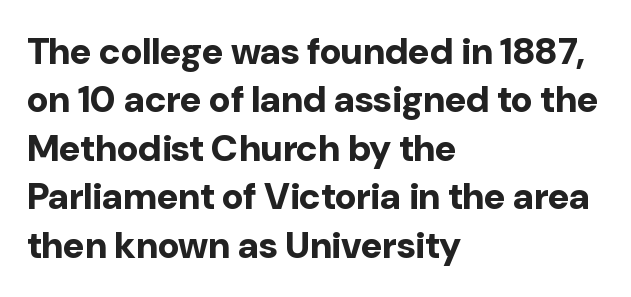
The image shows 37 px bold sans-serif type, upright; set left-aligned, normal line spacing (1.31x), normal letter spacing, not underlined; low stroke contrast and a medium x-height.
